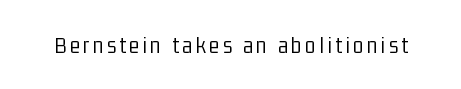
The image shows 24 px text type, upright; set not underlined.
